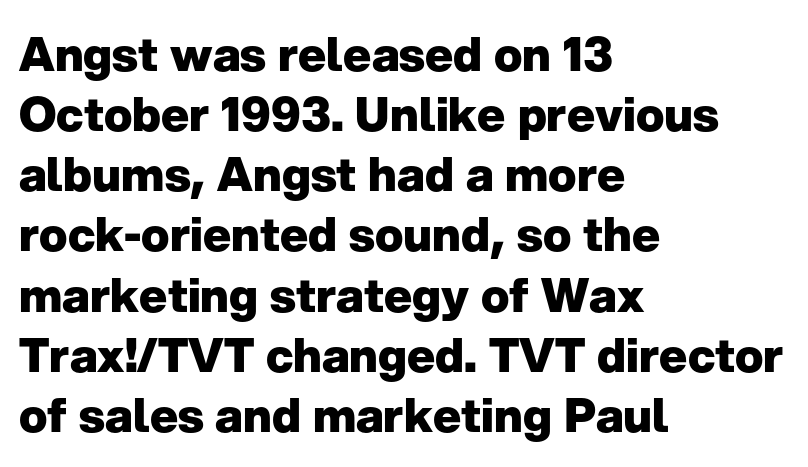
Typographic density is high because the face is bold. Vertical spacing — default. Type without underlining. The text was rendered using a sans face with plain stroke endings. A typesetter would call this proportional, since set widths differ per character. This sample uses an upright cut, with every glyph sitting square on the baseline.
